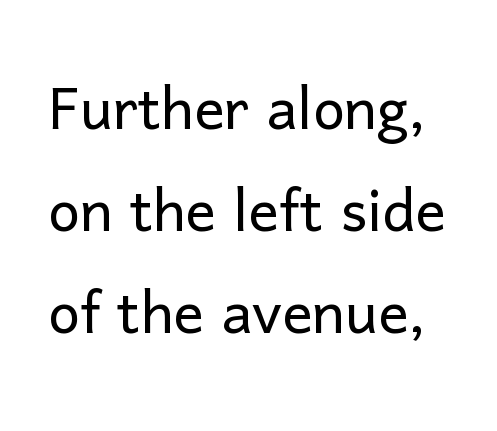
The image shows 76 px light sans-serif type, upright; set normal line spacing (1.34x), normal letter spacing, not underlined; low stroke contrast and a medium x-height.
